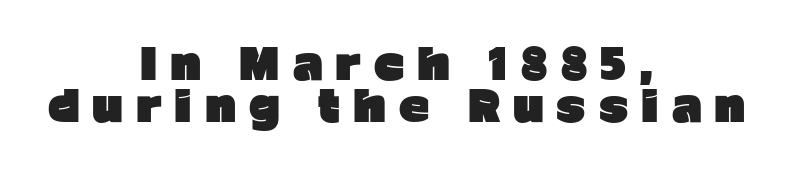
{"serif": "no", "italic": "no", "bold": "yes", "weight": "heavy", "width": "normal", "stroke_contrast": "low", "x_height": "medium", "monospaced": "no", "underline": "no", "align": "center", "line_spacing": "tight", "line_spacing_ratio": 1.01, "letter_spacing": "wide", "letter_spacing_em": 0.31, "glyph_px": 42}
